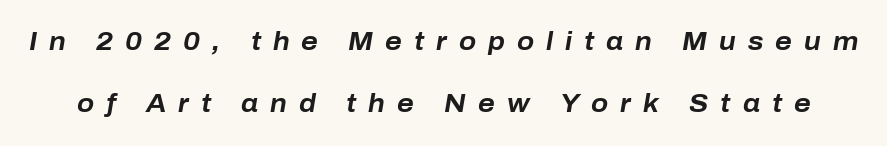
The whole block is typeset with a tilt. The glyphs have the mass of a bold cut. Plain, unruled lines of type. The face used here is rendered with a markedly widened letterfit. Baseline-to-baseline distance is far greater than the letter height.
